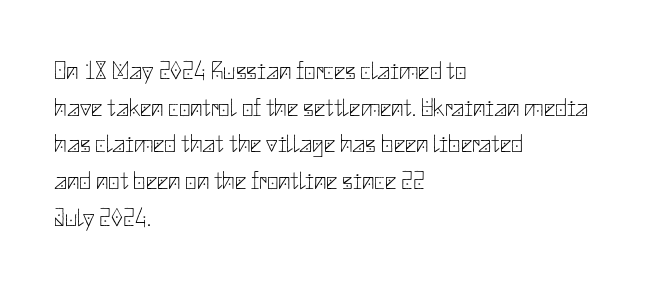
Weight: in the light-to-regular range. In CSS terms this would be text-align: left. The letters stand straight up with perfectly vertical stems. Each new line begins a customary step beneath the previous one. Characters follow at the spacing the type designer built in.
